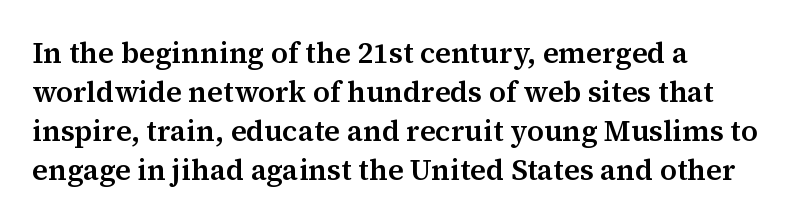
{"serif": "yes", "italic": "no", "width": "normal", "stroke_contrast": "medium", "x_height": "medium", "monospaced": "no", "underline": "no", "align": "left", "line_spacing": "normal", "line_spacing_ratio": 1.34, "letter_spacing": "normal", "letter_spacing_em": 0.0, "glyph_px": 29}
